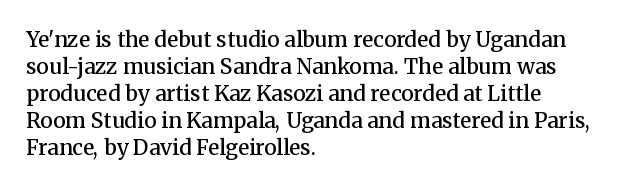
The image shows 21 px text type, upright; set left-aligned, normal line spacing (1.29x), normal letter spacing, not underlined.
